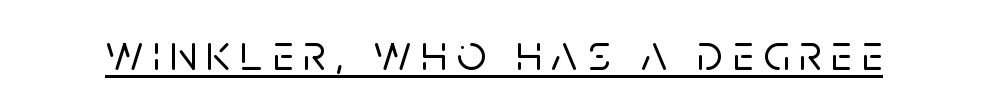
The letters advance in unequal steps, a hallmark of proportional type. The typesetter has applied underlining to the passage shown. Italic: no, the glyphs are upright roman. A typesetter would label this face a sans.
